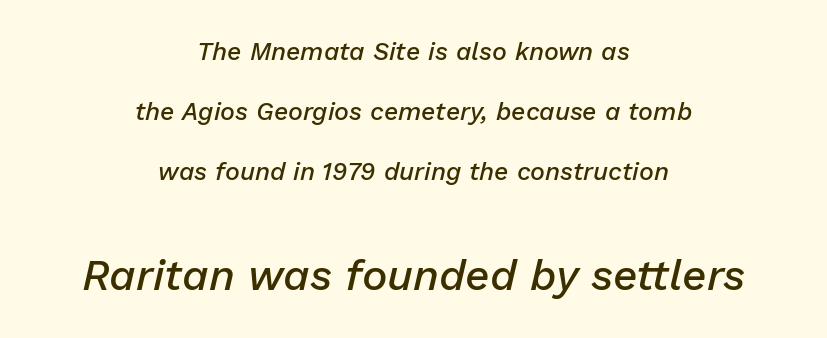
{"italic": "yes", "lean": "right", "slant_degrees": 13, "bold": "semi", "weight": "semibold", "width": "normal", "stroke_contrast": "low", "x_height": "medium", "monospaced": "no", "underline": "no", "align": "center", "line_spacing": "loose", "line_spacing_ratio": 2.4, "letter_spacing": "normal", "letter_spacing_em": 0.0, "larger_block": "second", "size_ratio": 1.72, "glyph_px": 43}
